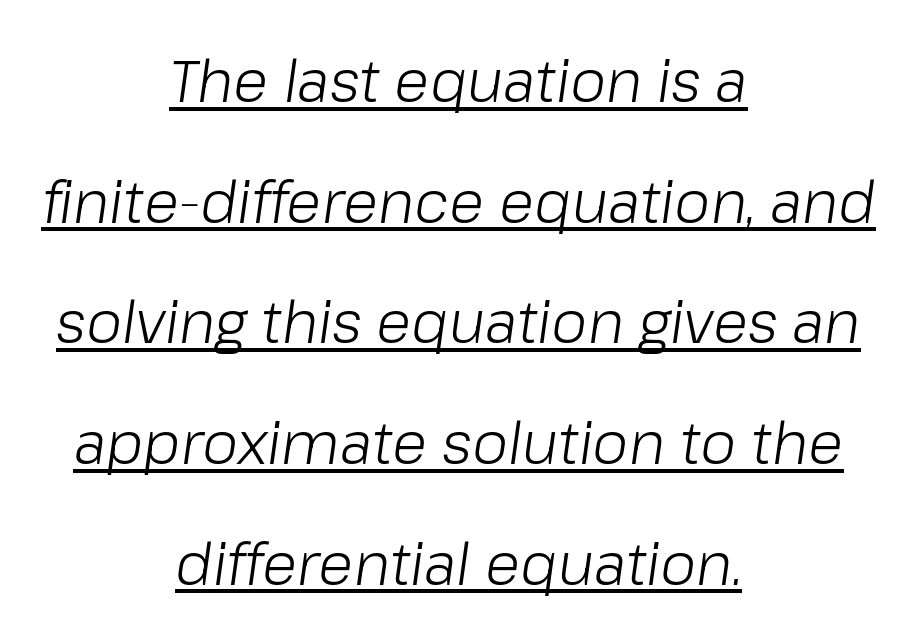
{"italic": "yes", "lean": "right", "slant_degrees": 8, "bold": "no", "weight": "light", "width": "normal", "stroke_contrast": "low", "x_height": "medium", "monospaced": "no", "underline": "yes", "align": "center", "line_spacing": "loose", "line_spacing_ratio": 2.08, "letter_spacing": "normal", "letter_spacing_em": 0.0, "glyph_px": 58}
